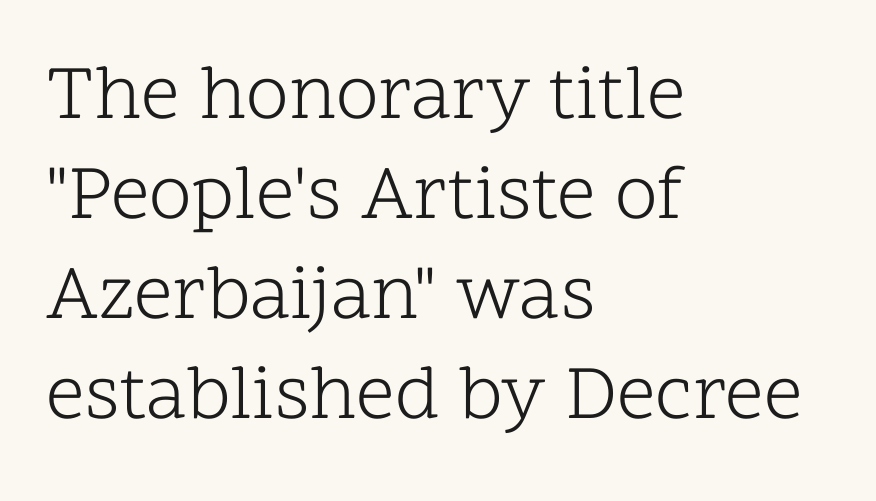
{"serif": "yes", "italic": "no", "bold": "no", "weight": "light", "width": "normal", "stroke_contrast": "low", "x_height": "medium", "monospaced": "no", "underline": "no", "align": "left", "line_spacing": "normal", "line_spacing_ratio": 1.3, "letter_spacing": "normal", "letter_spacing_em": 0.0, "glyph_px": 77}
